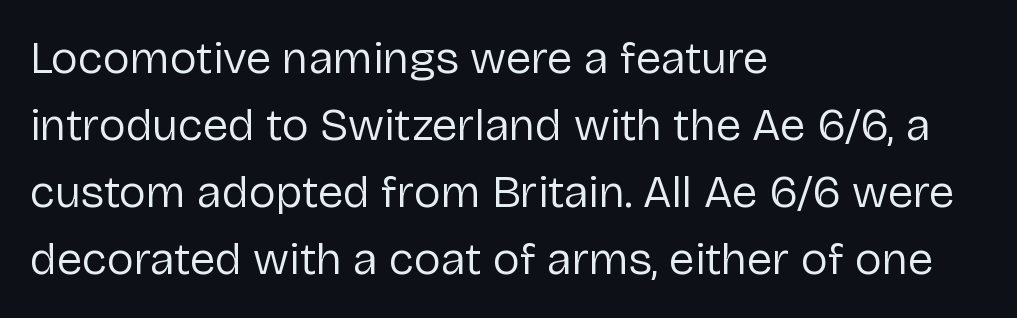
The image shows 46 px regular-weight sans-serif type, upright; set left-aligned, normal line spacing (1.46x), normal letter spacing, not underlined; low stroke contrast and a medium x-height.
